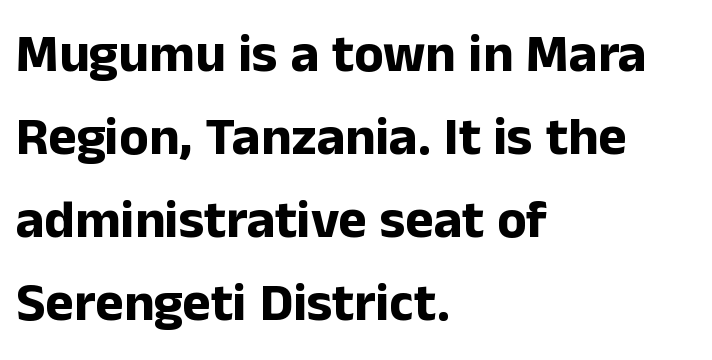
The image shows 54 px bold sans-serif type, upright; set left-aligned, normal line spacing (1.54x), normal letter spacing, not underlined; low stroke contrast and a medium x-height.
